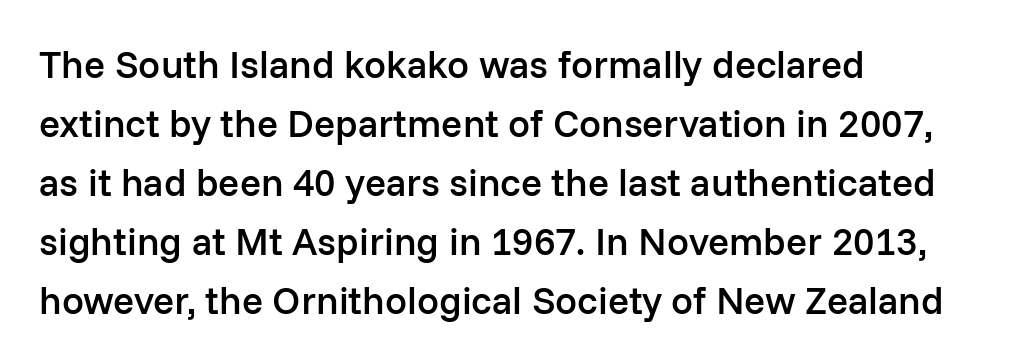
Anything drawn beneath the words? Only blank space. The block of text has a typical density, with ordinary space between rows. Think of a printed novel: that variable character pitch is what you see here. Stroke thickness is moderately raised; the sample reads as semibold.
